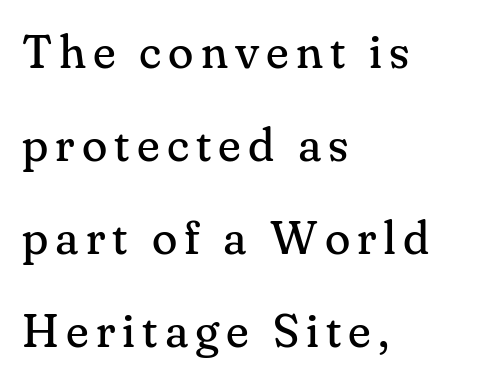
The image shows 47 px regular-weight serif type, upright; set left-aligned, loose line spacing (1.98x), not underlined; medium stroke contrast and a small x-height.
